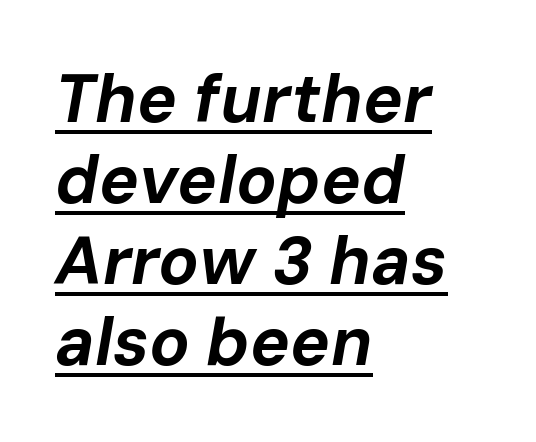
Q: Is the text bold? A: Yes.
Q: Is the text italic (slanted)? A: Yes, it leans right by about 10 degrees.
Q: Is the text underlined? A: Yes.
Q: How is the paragraph aligned? A: Left-aligned.
Q: Is the spacing between letters normal or unusually wide? A: Normal.
Q: Width (condensed, normal, or wide)? A: Normal.
Q: Stroke contrast? A: Low.
Q: x-height? A: Medium.
Q: Monospaced? A: No.
